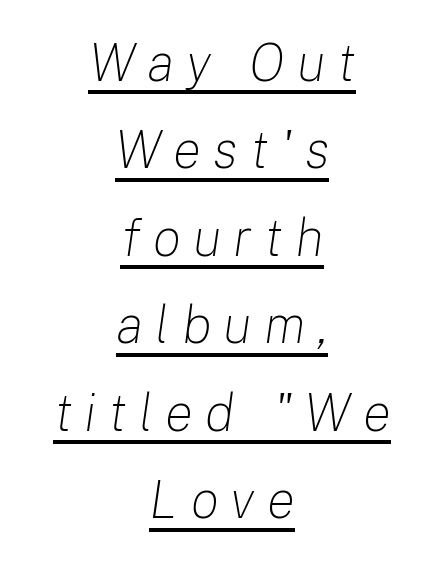
Q: Is the text bold? A: No.
Q: Is the text italic (slanted)? A: Yes, it leans right by about 8 degrees.
Q: Is the text underlined? A: Yes.
Q: How is the paragraph aligned? A: Centered.
Q: Is the spacing between letters normal or unusually wide? A: Unusually wide.
Q: Is the spacing between lines tight, normal or loose? A: Normal.
Q: Width (condensed, normal, or wide)? A: Normal.
Q: Stroke contrast? A: Low.
Q: x-height? A: Medium.
Q: Monospaced? A: No.
